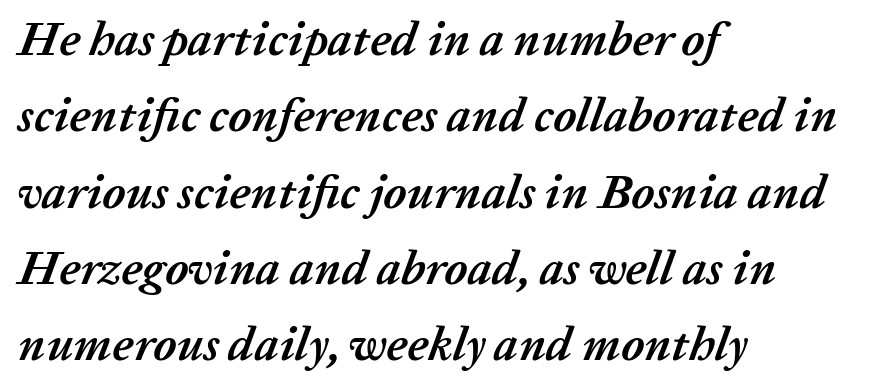
{"italic": "yes", "lean": "right", "slant_degrees": 20, "bold": "yes", "weight": "semibold", "width": "normal", "stroke_contrast": "low", "x_height": "medium", "monospaced": "no", "underline": "no", "align": "left", "line_spacing": "normal", "line_spacing_ratio": 1.59, "letter_spacing": "normal", "letter_spacing_em": 0.0, "glyph_px": 48}
